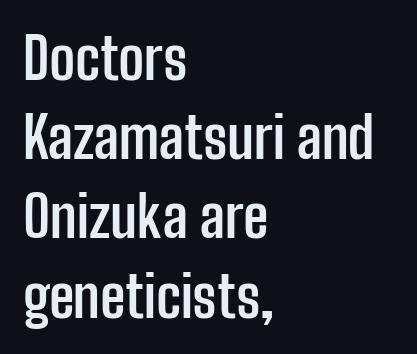
The image shows 57 px semibold, condensed sans-serif type, upright; set left-aligned, normal line spacing (1.39x), normal letter spacing, not underlined; low stroke contrast and a medium x-height.
